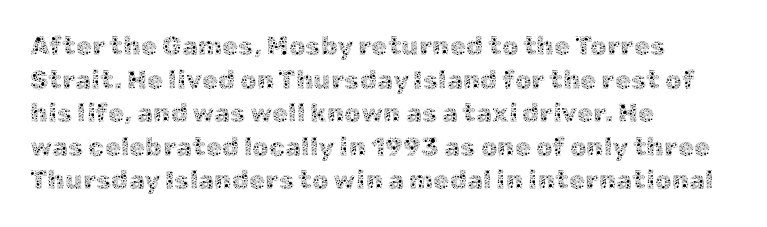
The image shows 26 px text type, upright; set left-aligned, normal line spacing (1.29x), normal letter spacing, not underlined.
